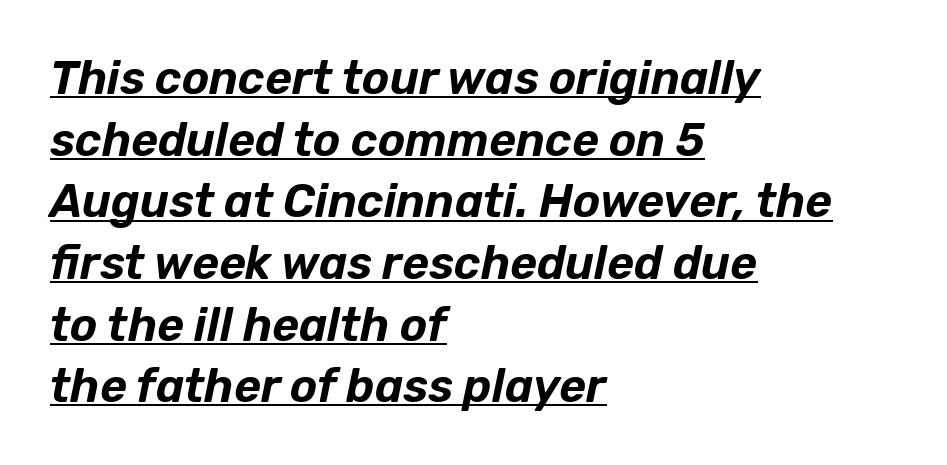
{"italic": "yes", "lean": "right", "slant_degrees": 12, "width": "normal", "stroke_contrast": "low", "x_height": "medium", "monospaced": "no", "underline": "yes", "align": "left", "line_spacing": "normal", "line_spacing_ratio": 1.34, "letter_spacing": "normal", "letter_spacing_em": 0.0, "glyph_px": 46}
